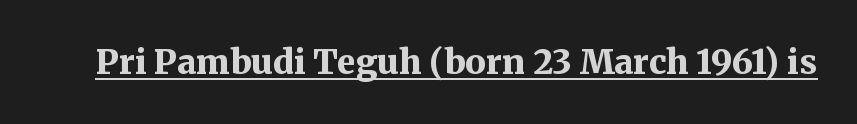
{"serif": "yes", "italic": "no", "bold": "yes", "weight": "bold", "width": "normal", "stroke_contrast": "medium", "x_height": "medium", "monospaced": "no", "underline": "yes", "letter_spacing": "normal", "letter_spacing_em": 0.0, "glyph_px": 34}
